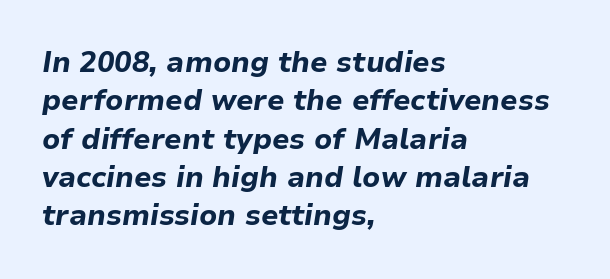
Q: Is the text bold? A: Yes.
Q: Is the text italic (slanted)? A: Yes, it leans right by about 9 degrees.
Q: Is the text underlined? A: No.
Q: How is the paragraph aligned? A: Left-aligned.
Q: Is the spacing between letters normal or unusually wide? A: Normal.
Q: Is the spacing between lines tight, normal or loose? A: Normal.
Q: Width (condensed, normal, or wide)? A: Normal.
Q: Stroke contrast? A: Low.
Q: x-height? A: Medium.
Q: Monospaced? A: No.
